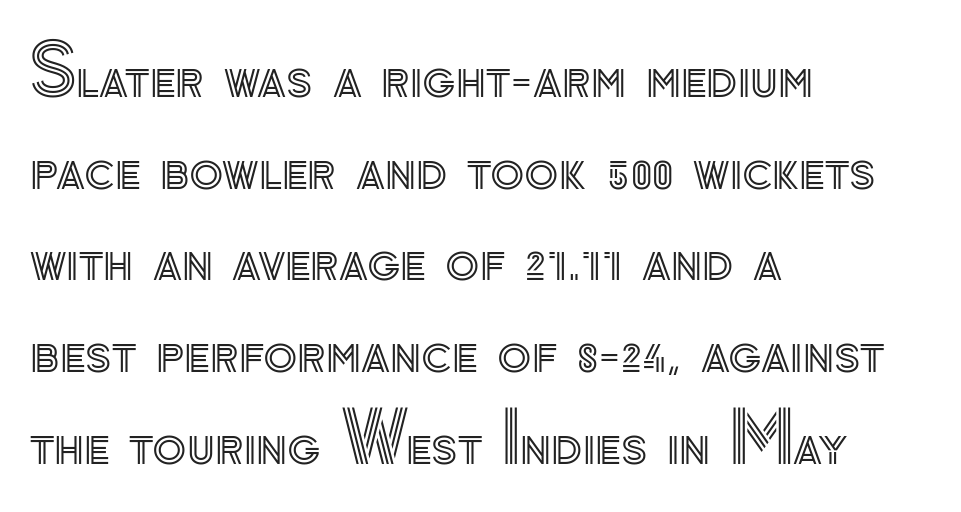
The image shows 70 px text type, upright; set left-aligned, normal line spacing (1.31x), normal letter spacing, not underlined; a small x-height.
